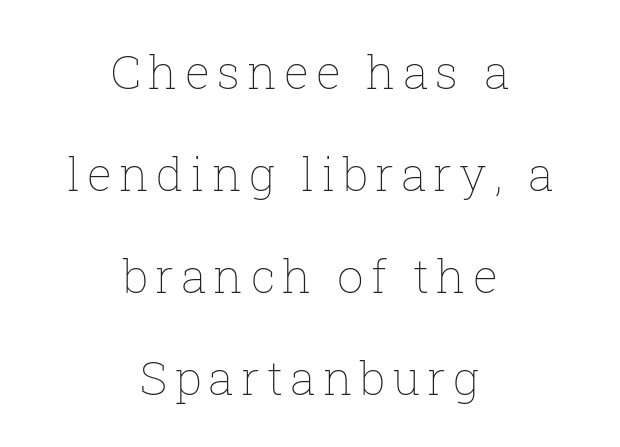
The lettering stays uniformly vertical, giving the passage a roman look. If you folded the block vertically in half, each line would mirror itself in length. The passage shown is typed in a proportional face where columns would drift. No chunkiness to these letters — they're not bold. Airy leading.
